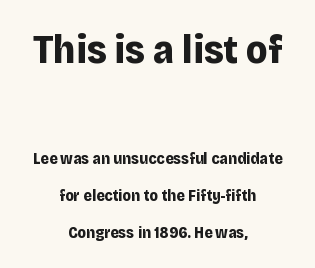
The image shows 40 px bold sans-serif type, upright; set centered, loose line spacing (2.3x), normal letter spacing, not underlined; the first (top) block is 2.5x larger; low stroke contrast and a large x-height.
